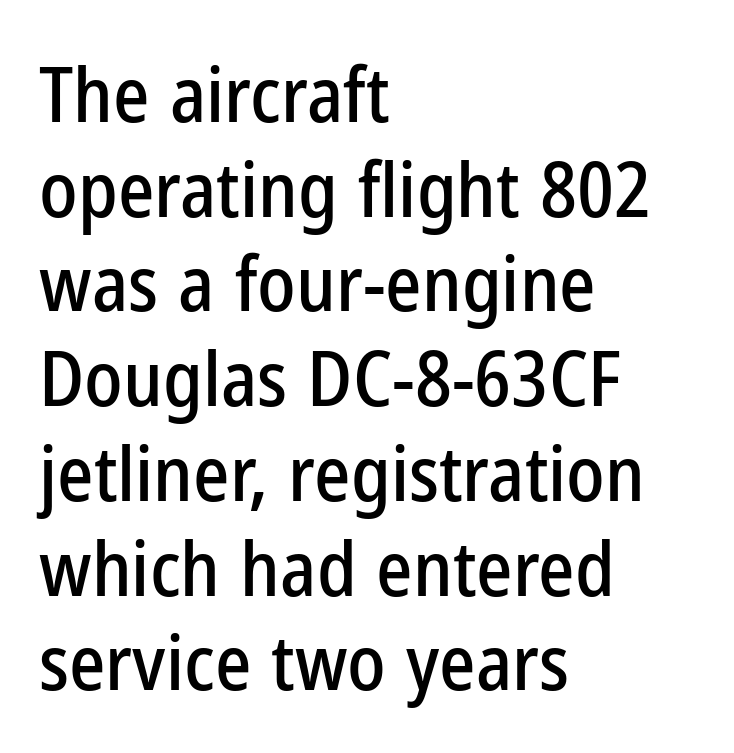
The image shows 77 px condensed sans-serif type, upright; set left-aligned, line spacing 1.23x, normal letter spacing, not underlined; low stroke contrast and a medium x-height.
